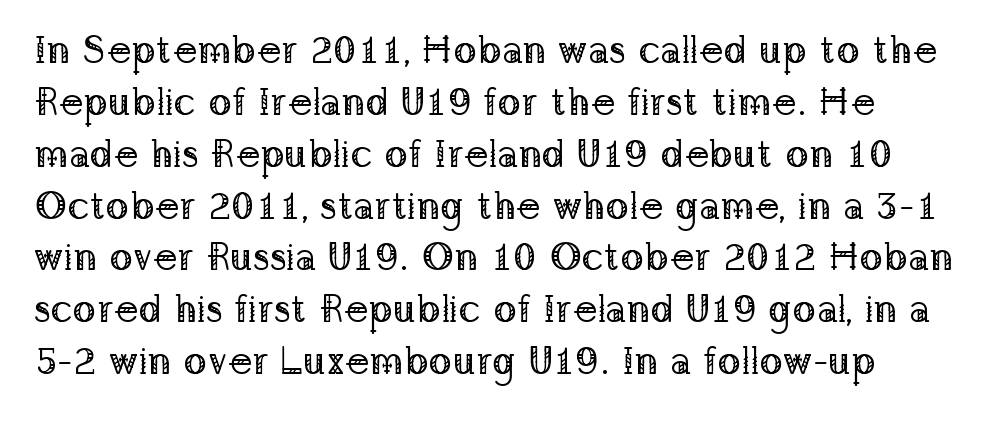
The image shows 39 px regular-weight serif type, upright; set left-aligned, normal line spacing (1.33x), normal letter spacing, not underlined; low stroke contrast and a medium x-height.
